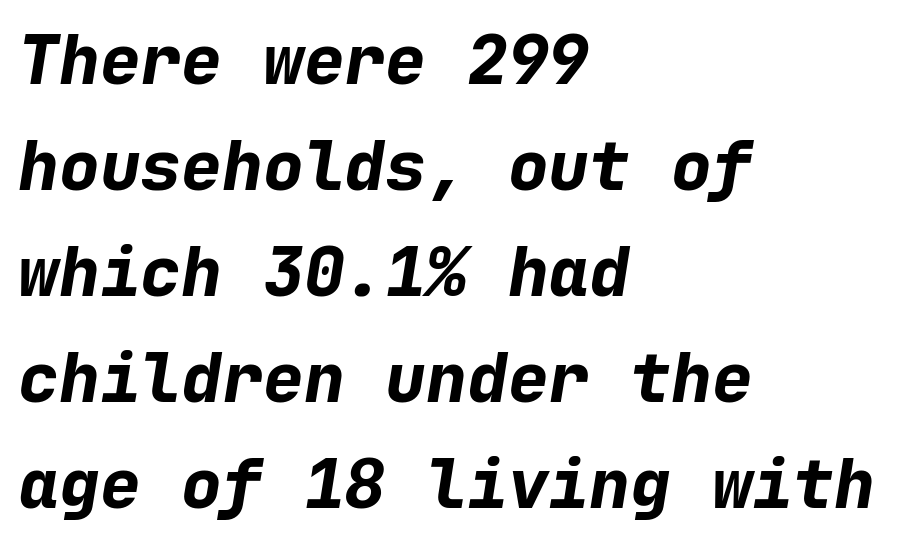
{"italic": "yes", "lean": "right", "slant_degrees": 9, "bold": "yes", "weight": "bold", "width": "normal", "stroke_contrast": "low", "x_height": "medium", "monospaced": "yes", "underline": "no", "align": "left", "line_spacing": "normal", "line_spacing_ratio": 1.56, "letter_spacing": "normal", "letter_spacing_em": 0.0, "glyph_px": 68}
